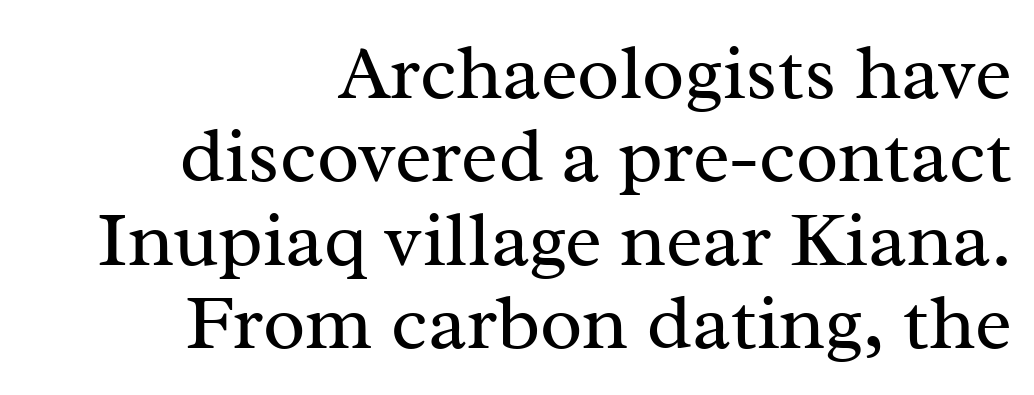
Q: Is the text bold? A: No.
Q: Is the text italic (slanted)? A: No, it is upright.
Q: Is the typeface a serif or a sans-serif typeface? A: Serif.
Q: Is the text underlined? A: No.
Q: How is the paragraph aligned? A: Right-aligned.
Q: Is the spacing between letters normal or unusually wide? A: Normal.
Q: Is the spacing between lines tight, normal or loose? A: Tight.
Q: Width (condensed, normal, or wide)? A: Normal.
Q: Stroke contrast? A: Medium.
Q: x-height? A: Medium.
Q: Monospaced? A: No.
